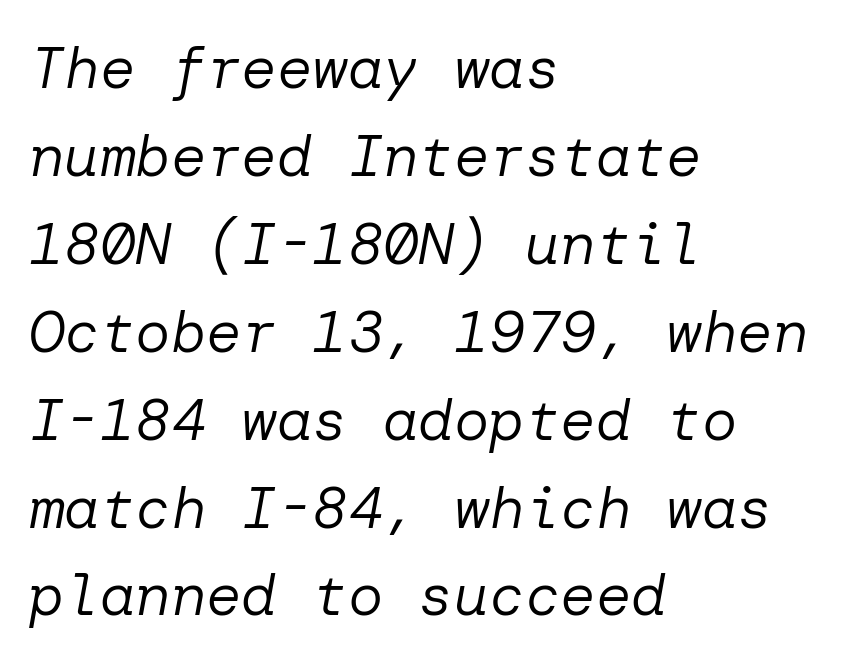
Each line starts at the same left margin while the right side varies. Inter-character spacing is left at the font's built-in metrics. The passage shown is not underscored anywhere. The lettering tilts uniformly, giving the passage an italic look.
